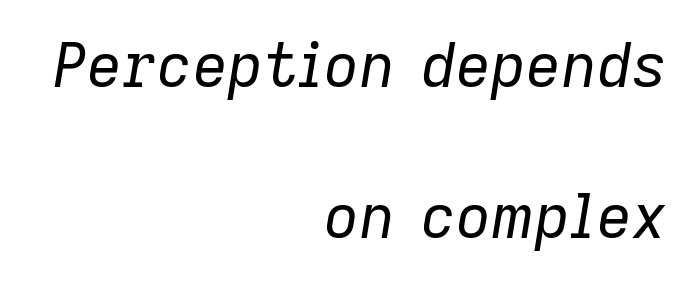
{"italic": "yes", "lean": "right", "slant_degrees": 9, "bold": "no", "weight": "regular", "width": "normal", "stroke_contrast": "low", "x_height": "medium", "monospaced": "no", "underline": "no", "align": "right", "line_spacing": "loose", "line_spacing_ratio": 2.47, "letter_spacing": "normal", "letter_spacing_em": 0.0, "glyph_px": 61}
